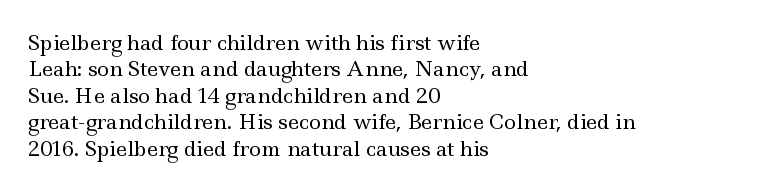
Q: Is the text bold? A: No.
Q: Is the text italic (slanted)? A: No, it is upright.
Q: Is the text underlined? A: No.
Q: How is the paragraph aligned? A: Left-aligned.
Q: Is the spacing between letters normal or unusually wide? A: Normal.
Q: Is the spacing between lines tight, normal or loose? A: Normal.
